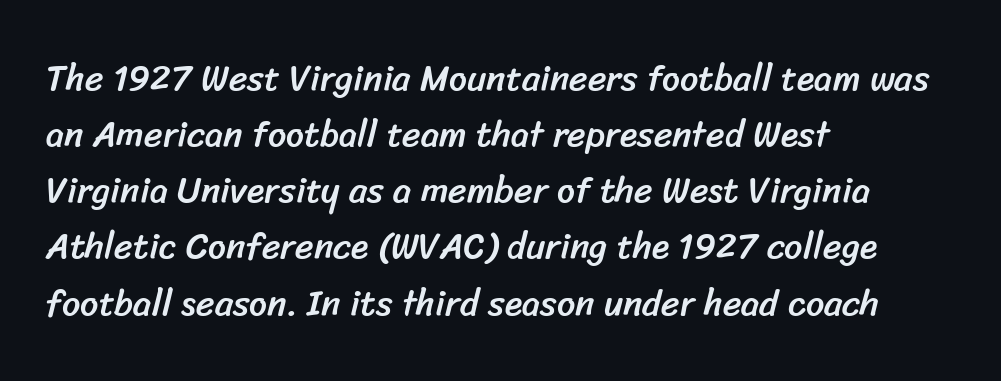
{"serif": "no", "width": "normal", "stroke_contrast": "low", "x_height": "medium", "monospaced": "no", "underline": "no", "align": "left", "line_spacing": "normal", "line_spacing_ratio": 1.56, "letter_spacing": "normal", "letter_spacing_em": 0.0, "glyph_px": 36}
